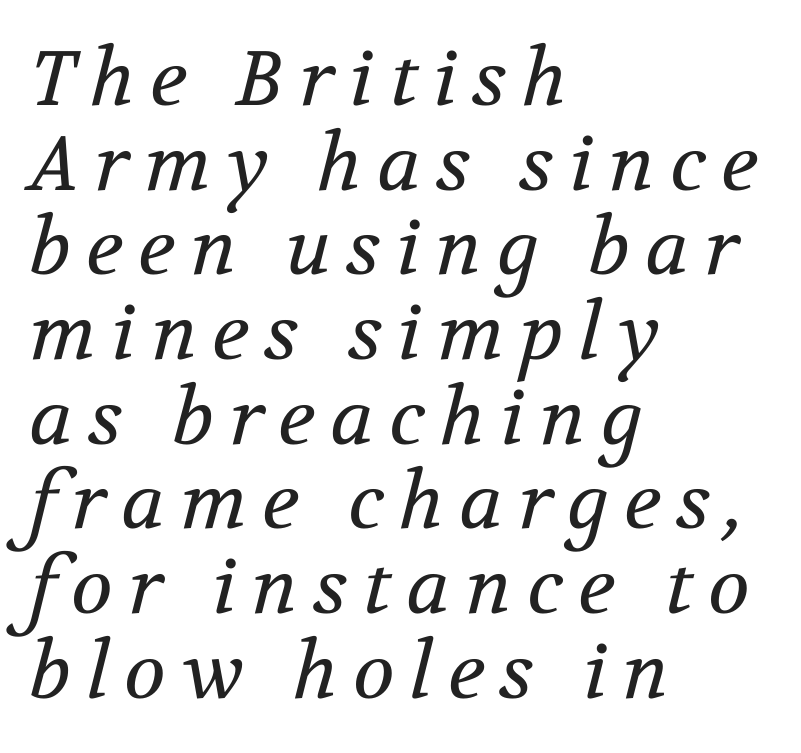
Q: Is the text bold? A: No.
Q: Is the text italic (slanted)? A: Yes, it leans right by about 12 degrees.
Q: Is the typeface a serif or a sans-serif typeface? A: Serif.
Q: Is the text underlined? A: No.
Q: How is the paragraph aligned? A: Left-aligned.
Q: Is the spacing between letters normal or unusually wide? A: Unusually wide.
Q: Is the spacing between lines tight, normal or loose? A: Tight.
Q: Width (condensed, normal, or wide)? A: Normal.
Q: Stroke contrast? A: Medium.
Q: x-height? A: Medium.
Q: Monospaced? A: No.
